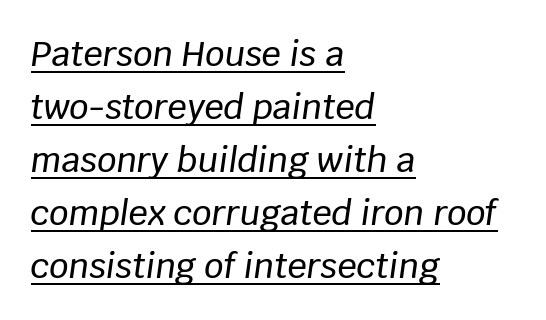
The image shows 34 px text type, italic (leaning right); set left-aligned, normal line spacing (1.56x), normal letter spacing, underlined; low stroke contrast and a large x-height.
